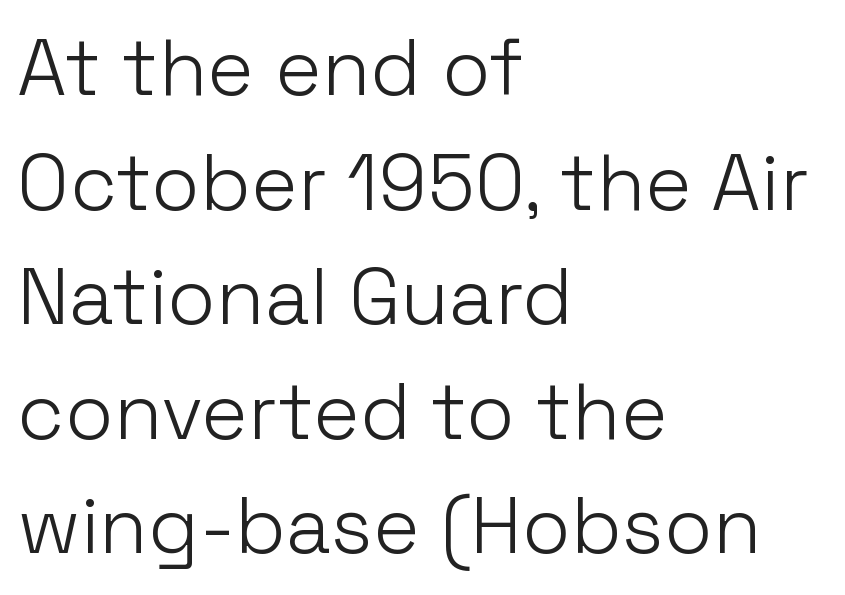
The image shows 79 px light sans-serif type, upright; set left-aligned, normal line spacing (1.45x), normal letter spacing, not underlined; low stroke contrast and a medium x-height.
